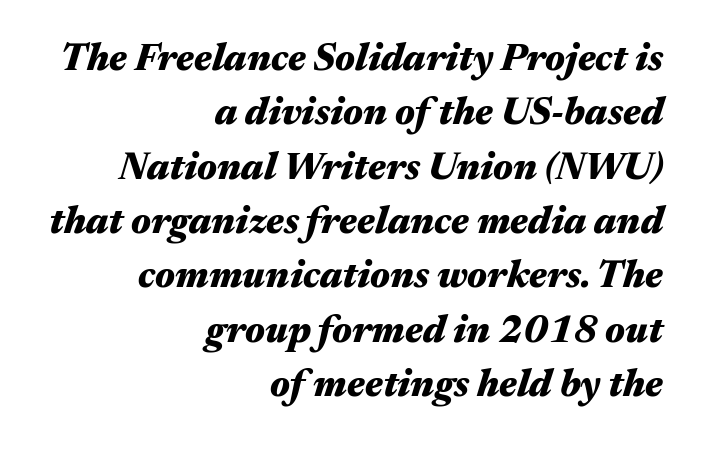
{"italic": "yes", "lean": "right", "slant_degrees": 17, "bold": "yes", "weight": "heavy", "width": "wide", "stroke_contrast": "medium", "x_height": "medium", "monospaced": "no", "underline": "no", "align": "right", "line_spacing": "normal", "line_spacing_ratio": 1.43, "letter_spacing": "normal", "letter_spacing_em": 0.0, "glyph_px": 38}
